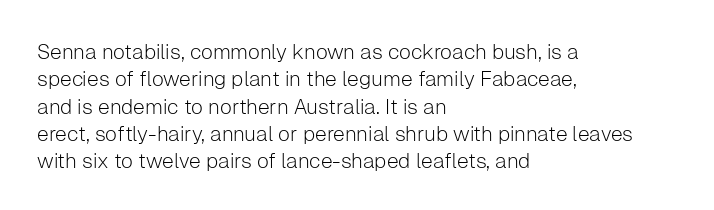
Reading down the block, your eye returns to a fixed left position each line. The weight tops out at a normal text grade. Interline gaps are of average width in this sample. The letters sit at their default tracking, neither squeezed nor spread.
